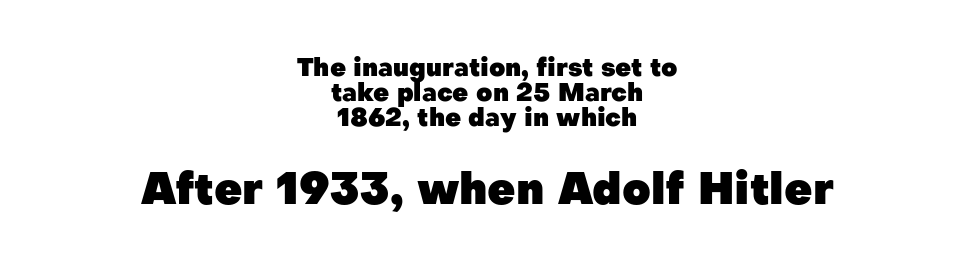
{"serif": "no", "italic": "no", "bold": "yes", "weight": "heavy", "width": "normal", "stroke_contrast": "low", "x_height": "medium", "monospaced": "no", "underline": "no", "align": "center", "line_spacing": "tight", "line_spacing_ratio": 1.0, "letter_spacing": "normal", "letter_spacing_em": 0.0, "larger_block": "second", "size_ratio": 1.76, "glyph_px": 44}
